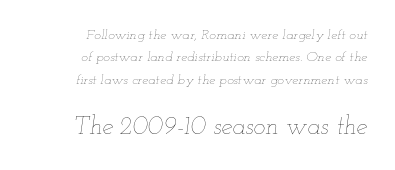
How would I describe the line gaps? Plain and ordinary. All the whitespace from short lines collects on the left. Letters have the restrained weight of plain body copy at most. Notice how the stems are inclined rather than vertical — that's the hallmark of italics. Glyph-to-glyph distance matches everyday printed text.
